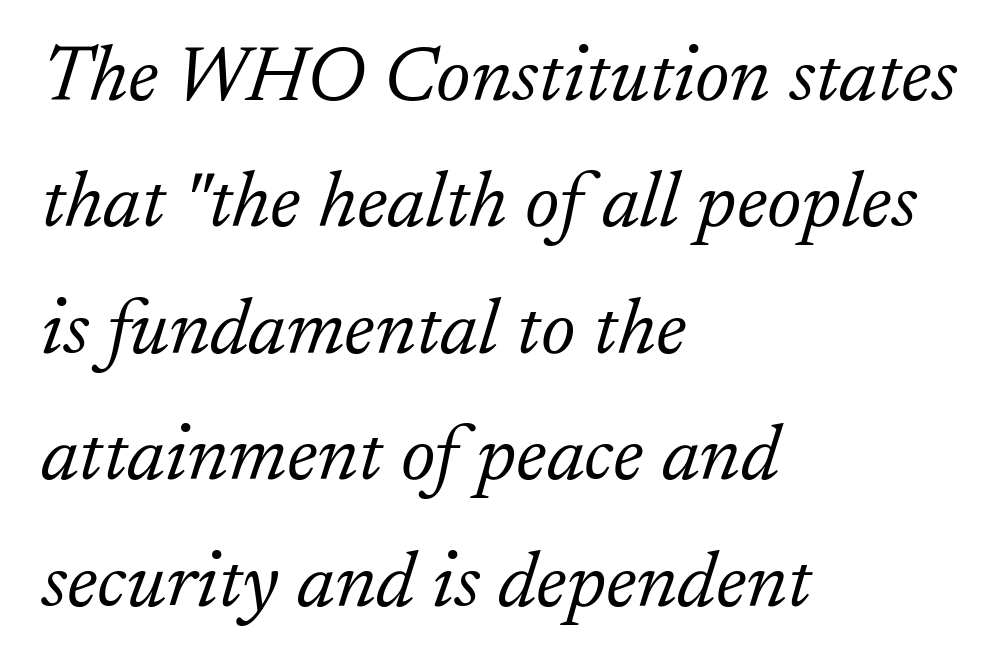
{"serif": "yes", "italic": "yes", "lean": "right", "slant_degrees": 17, "bold": "no", "weight": "light", "width": "normal", "stroke_contrast": "low", "x_height": "small", "monospaced": "no", "underline": "no", "align": "left", "line_spacing": "normal", "line_spacing_ratio": 1.6, "letter_spacing": "normal", "letter_spacing_em": 0.0, "glyph_px": 79}
